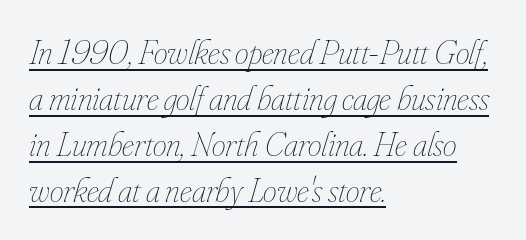
Note the varied advance widths — an 'i' is clearly narrower than an 'm'. Designer's note — italics engaged. Heft: none added — not bold. Reading down the column, the eye jumps a familiar distance to each next line.
